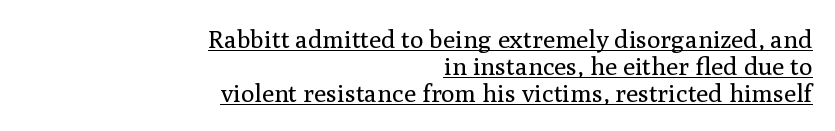
Underlined type. Regarding leading, the lines here are crowded together. Leftover space on each line is placed entirely before the opening word. The font's upright variant was chosen for this text.
